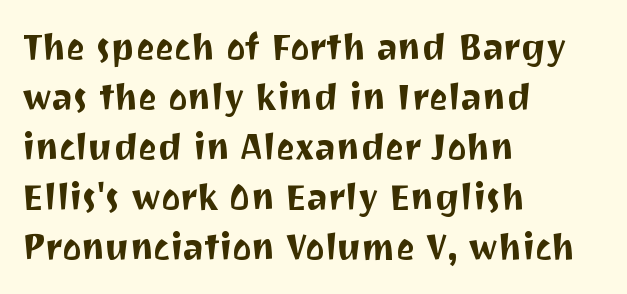
The image shows 36 px sans-serif type, upright; set left-aligned, normal line spacing (1.39x), normal letter spacing, not underlined; medium stroke contrast and a medium x-height.
